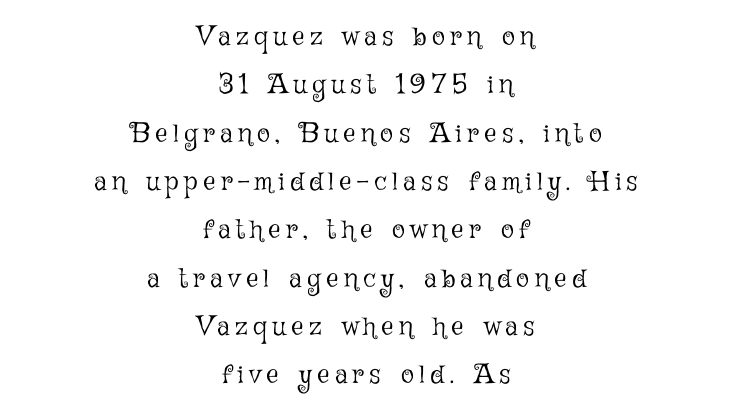
Q: Is the text bold? A: No.
Q: Is the text italic (slanted)? A: No, it is upright.
Q: Is the text underlined? A: No.
Q: How is the paragraph aligned? A: Centered.
Q: Is the spacing between letters normal or unusually wide? A: Unusually wide.
